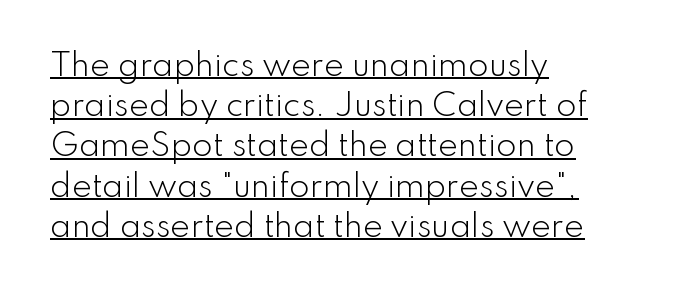
Q: Is the text bold? A: No.
Q: Is the text italic (slanted)? A: No, it is upright.
Q: Is the typeface a serif or a sans-serif typeface? A: Sans-serif.
Q: Is the text underlined? A: Yes.
Q: How is the paragraph aligned? A: Left-aligned.
Q: Is the spacing between letters normal or unusually wide? A: Normal.
Q: Is the spacing between lines tight, normal or loose? A: Normal.
Q: Width (condensed, normal, or wide)? A: Normal.
Q: Stroke contrast? A: Low.
Q: x-height? A: Small.
Q: Monospaced? A: No.
